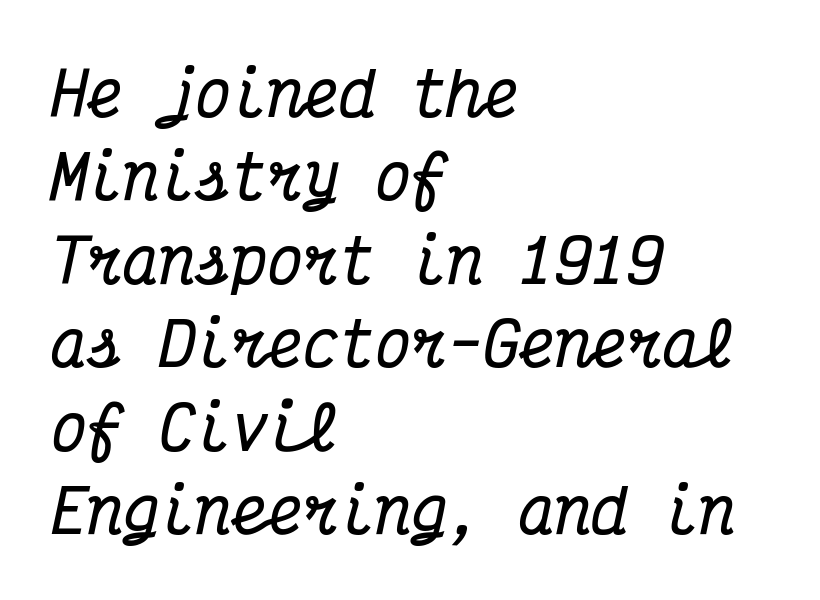
{"serif": "yes", "italic": "yes", "lean": "right", "slant_degrees": 12, "bold": "yes", "weight": "bold", "width": "condensed", "stroke_contrast": "medium", "x_height": "medium", "monospaced": "yes", "underline": "no", "align": "left", "line_spacing": "normal", "line_spacing_ratio": 1.39, "letter_spacing": "normal", "letter_spacing_em": 0.0, "glyph_px": 60}
